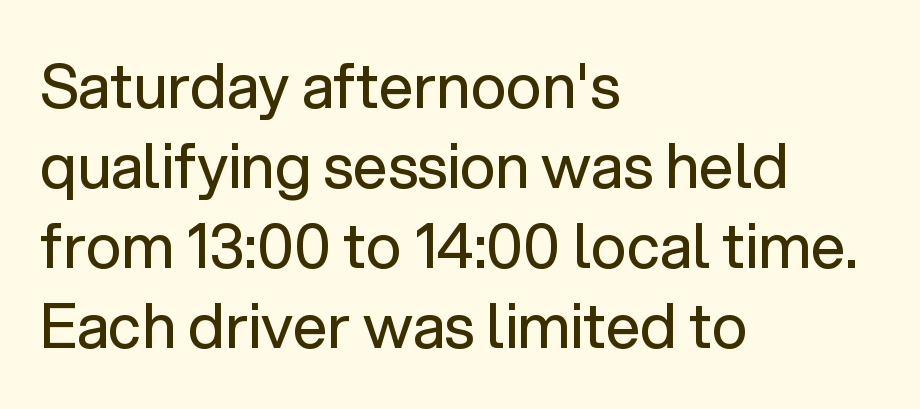
The image shows 61 px regular-weight sans-serif type, upright; set left-aligned, normal line spacing (1.31x), normal letter spacing, not underlined; low stroke contrast and a medium x-height.
